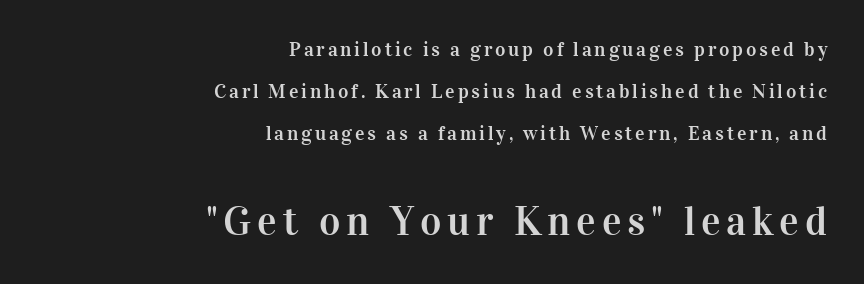
The image shows 41 px serif type, upright; set right-aligned, loose line spacing (2.1x), not underlined; the second (bottom) block is 2.05x larger; high stroke contrast and a medium x-height.
